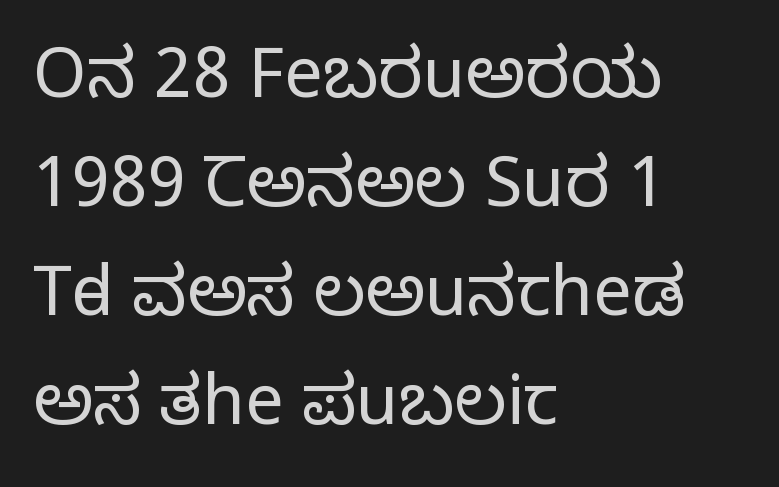
The image shows 69 px regular-weight serif type, upright; set left-aligned, normal line spacing (1.58x), normal letter spacing, not underlined; low stroke contrast and a large x-height.
